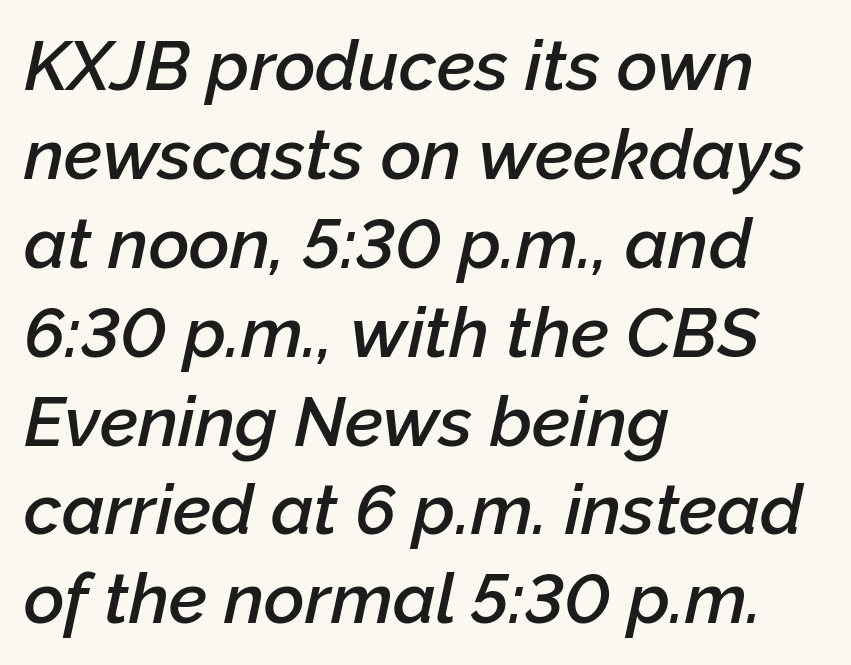
The passage shown is not underscored anywhere. Style check: oblique. Words appear dense and cohesive because spacing is normal. Each letter keeps its own natural width here, so spacing adapts to shape.
